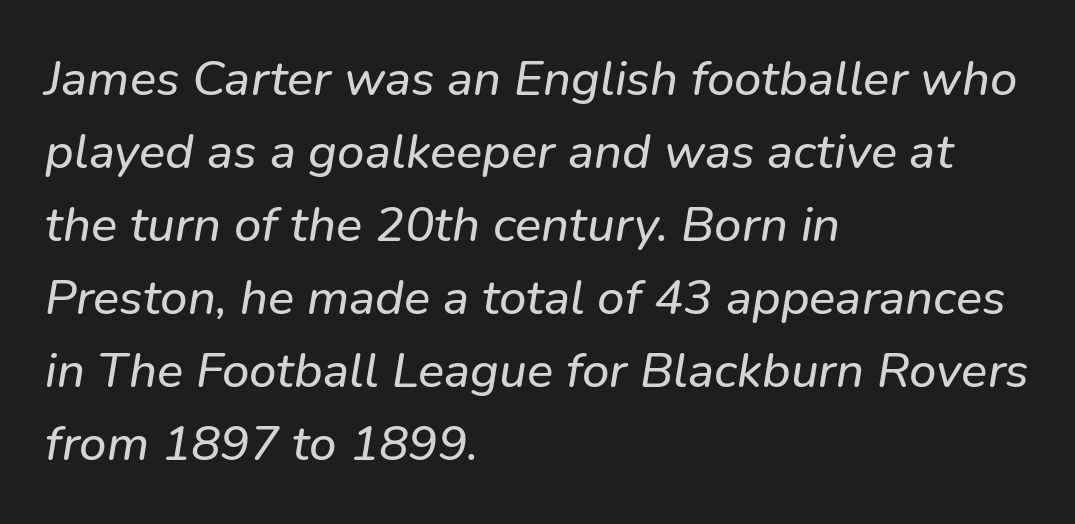
This sample uses an oblique cut, with every glyph tilted off the vertical. Visually the block forms a straight wall on the left and a jagged coastline on the right. The horizontal fit of the characters is conventional and even. The string is rendered with underlining switched off. The designer left line spacing at the default.
